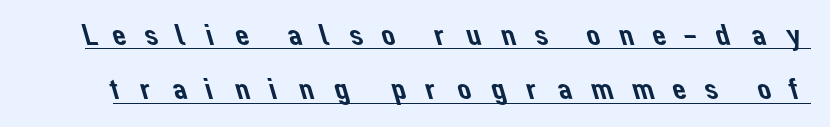
{"serif": "no", "width": "normal", "stroke_contrast": "low", "x_height": "medium", "monospaced": "no", "underline": "yes", "line_spacing_ratio": 1.75, "letter_spacing": "wide", "letter_spacing_em": 0.5, "glyph_px": 31}
